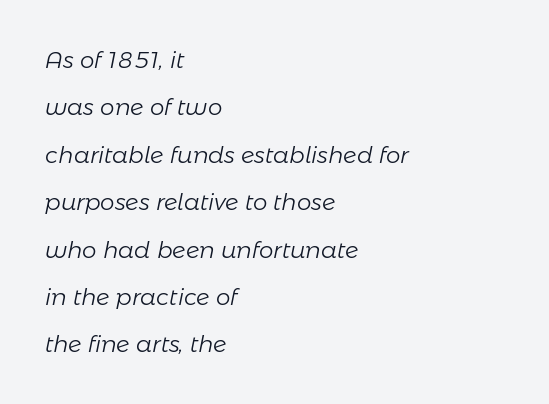
{"italic": "yes", "lean": "right", "slant_degrees": 11, "bold": "no", "underline": "no", "align": "left", "line_spacing": "loose", "line_spacing_ratio": 2.06, "letter_spacing": "normal", "letter_spacing_em": 0.0, "glyph_px": 23}
